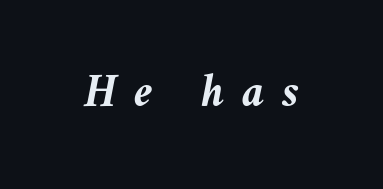
Q: Is the text bold? A: Yes.
Q: Is the text italic (slanted)? A: Yes, it leans left by about 9 degrees.
Q: Is the text underlined? A: No.
Q: Is the spacing between letters normal or unusually wide? A: Unusually wide.
Q: Width (condensed, normal, or wide)? A: Normal.
Q: Stroke contrast? A: Medium.
Q: x-height? A: Medium.
Q: Monospaced? A: No.
